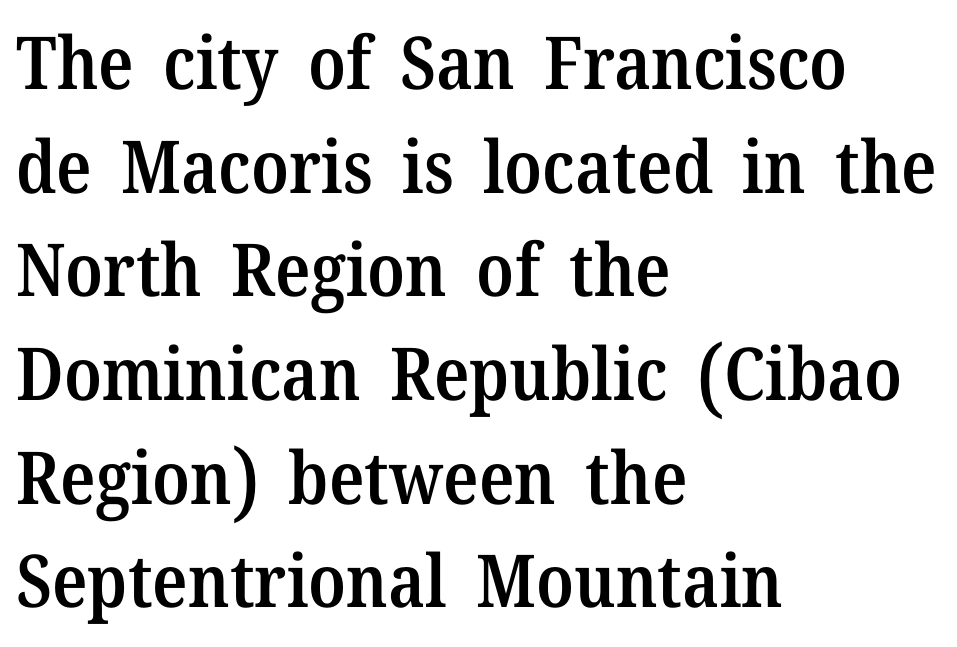
{"serif": "yes", "italic": "no", "bold": "semi", "weight": "semibold", "width": "normal", "stroke_contrast": "medium", "x_height": "medium", "monospaced": "no", "underline": "no", "align": "left", "line_spacing": "normal", "line_spacing_ratio": 1.42, "letter_spacing": "normal", "letter_spacing_em": 0.0, "glyph_px": 73}
